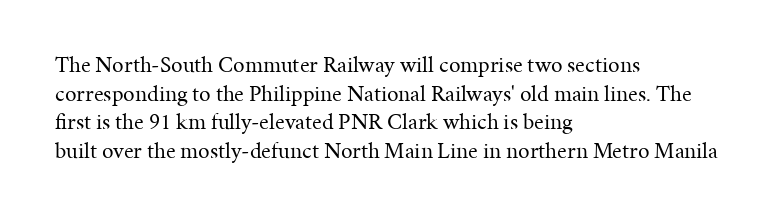
The lines sit at an ordinary, default distance from one another. The text block is weighted toward the left margin, trailing off unevenly rightward. Tracking value appears to be zero — textbook default spacing. Has an underline been added? It has not. Stroke mass is kept to a normal reading level or below.
